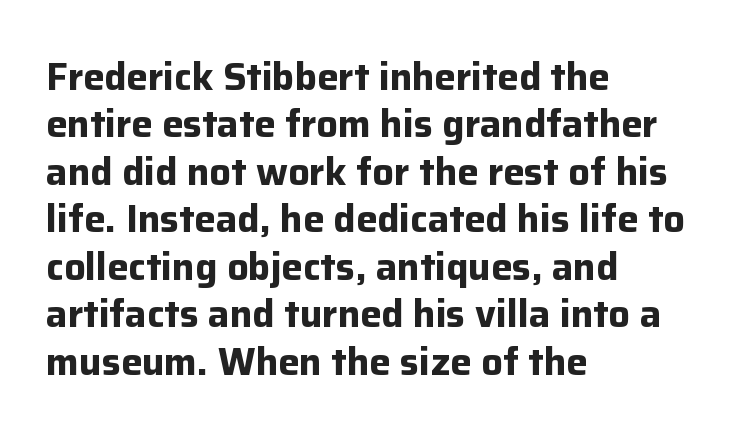
Q: Is the text bold? A: Yes.
Q: Is the text italic (slanted)? A: No, it is upright.
Q: Is the typeface a serif or a sans-serif typeface? A: Sans-serif.
Q: Is the text underlined? A: No.
Q: How is the paragraph aligned? A: Left-aligned.
Q: Is the spacing between letters normal or unusually wide? A: Normal.
Q: Is the spacing between lines tight, normal or loose? A: Normal.
Q: Width (condensed, normal, or wide)? A: Normal.
Q: Stroke contrast? A: Low.
Q: x-height? A: Medium.
Q: Monospaced? A: No.
